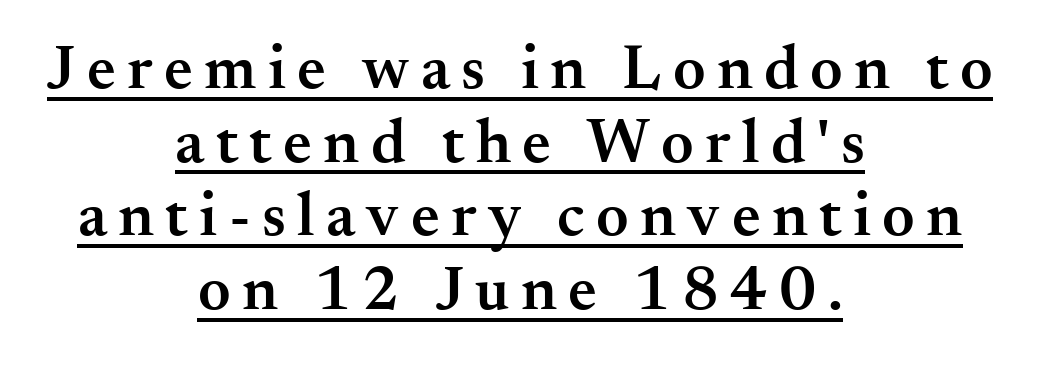
{"serif": "yes", "italic": "no", "bold": "semi", "weight": "semibold", "width": "normal", "stroke_contrast": "medium", "x_height": "small", "monospaced": "no", "underline": "yes", "align": "center", "line_spacing_ratio": 1.17, "glyph_px": 63}
